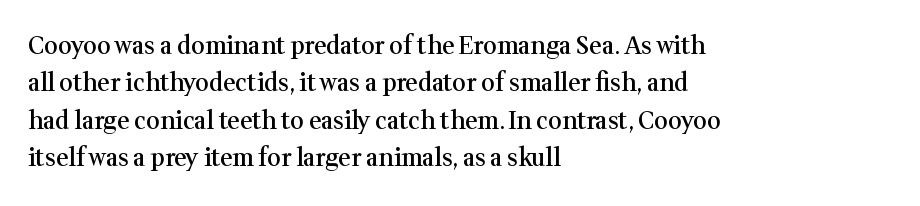
The image shows 24 px text type, upright; set left-aligned, normal line spacing (1.56x), normal letter spacing, not underlined.
